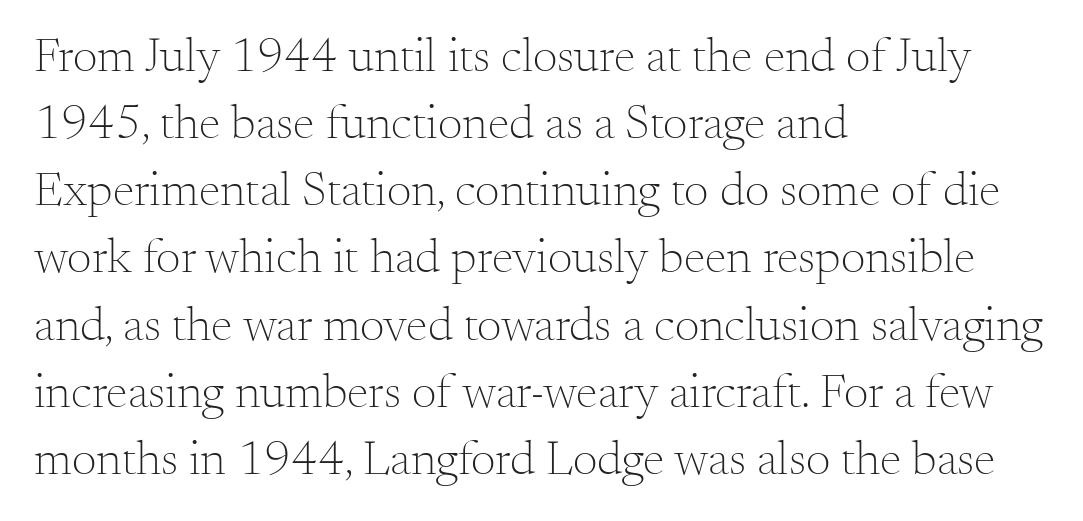
The image shows 49 px light serif type, upright; set left-aligned, normal line spacing (1.37x), normal letter spacing, not underlined; medium stroke contrast and a small x-height.
